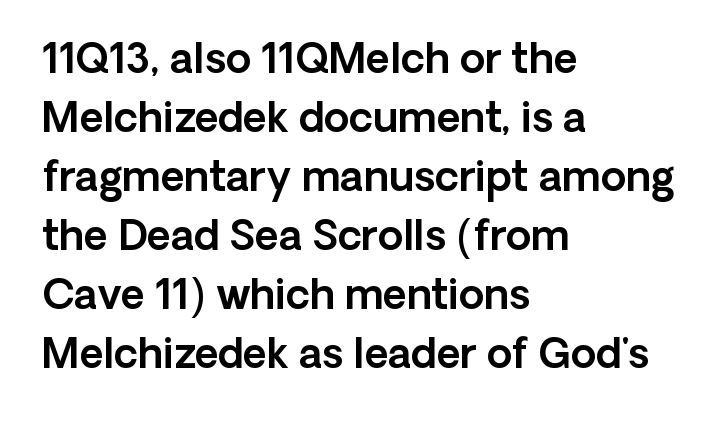
{"serif": "no", "italic": "no", "width": "normal", "x_height": "medium", "monospaced": "no", "underline": "no", "align": "left", "line_spacing": "normal", "line_spacing_ratio": 1.44, "letter_spacing": "normal", "letter_spacing_em": 0.0, "glyph_px": 41}
